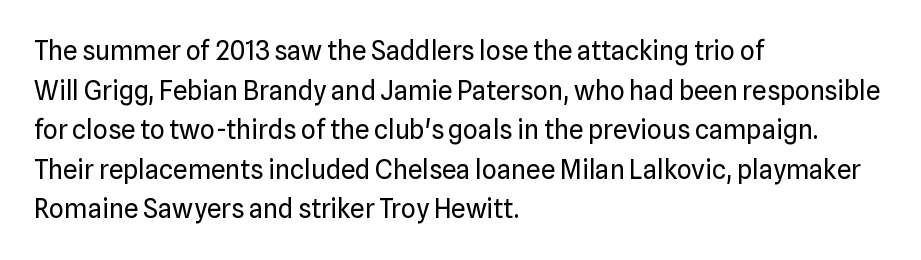
The block of text has a typical density, with ordinary space between rows. The line texture is even and compact thanks to regular tracking. Nothing heavy about these letters — not bold at all. Which margin do the lines hug? The left one — the right edge is uneven.
